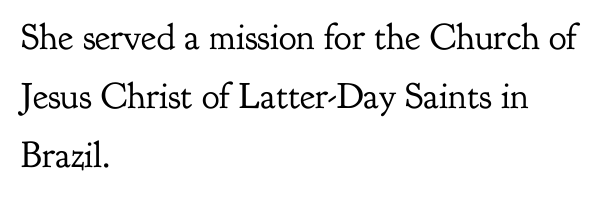
No heavy texture on the line: the type isn't bold. What stands out about the letter spacing? Nothing — it is the standard amount. Just letters on the line, the space beneath them empty. Character widths vary here, with narrow letters taking less room than wide ones. Small tapered or slab feet sit at the stroke ends, so this counts as serif.
